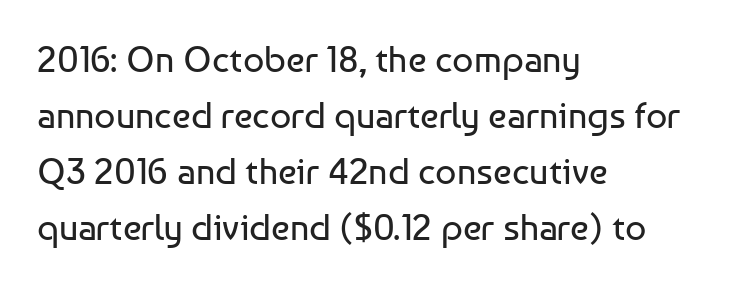
Q: Is the text bold? A: No.
Q: Is the text italic (slanted)? A: No, it is upright.
Q: Is the typeface a serif or a sans-serif typeface? A: Sans-serif.
Q: Is the text underlined? A: No.
Q: How is the paragraph aligned? A: Left-aligned.
Q: Is the spacing between letters normal or unusually wide? A: Normal.
Q: Is the spacing between lines tight, normal or loose? A: Normal.
Q: Width (condensed, normal, or wide)? A: Normal.
Q: Stroke contrast? A: Low.
Q: x-height? A: Medium.
Q: Monospaced? A: No.
